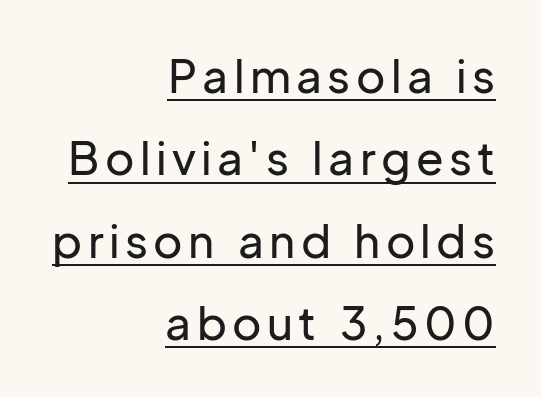
{"serif": "no", "italic": "no", "width": "normal", "stroke_contrast": "low", "x_height": "medium", "monospaced": "no", "underline": "yes", "align": "right", "line_spacing_ratio": 1.83, "glyph_px": 45}
